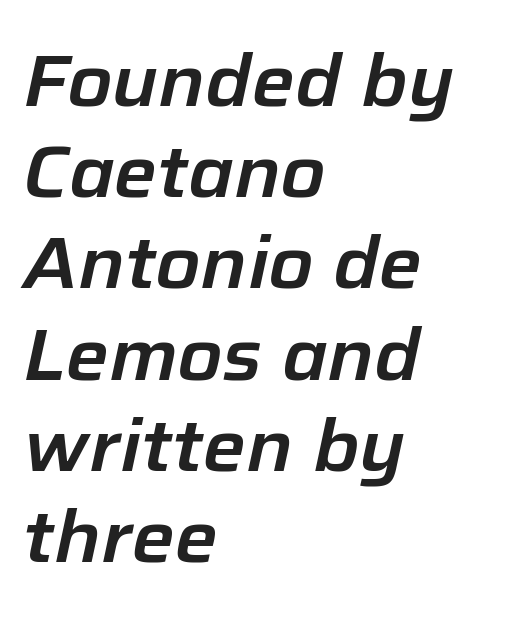
Q: Is the text italic (slanted)? A: Yes, it leans right by about 12 degrees.
Q: Is the text underlined? A: No.
Q: How is the paragraph aligned? A: Left-aligned.
Q: Is the spacing between letters normal or unusually wide? A: Normal.
Q: Is the spacing between lines tight, normal or loose? A: Normal.
Q: Width (condensed, normal, or wide)? A: Normal.
Q: Stroke contrast? A: Low.
Q: x-height? A: Medium.
Q: Monospaced? A: No.
